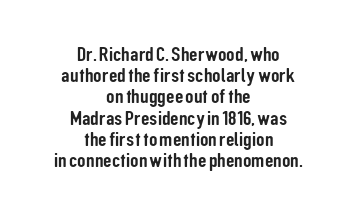
{"italic": "no", "underline": "no", "align": "center", "line_spacing": "tight", "line_spacing_ratio": 1.01, "letter_spacing": "normal", "letter_spacing_em": 0.0, "glyph_px": 21}
